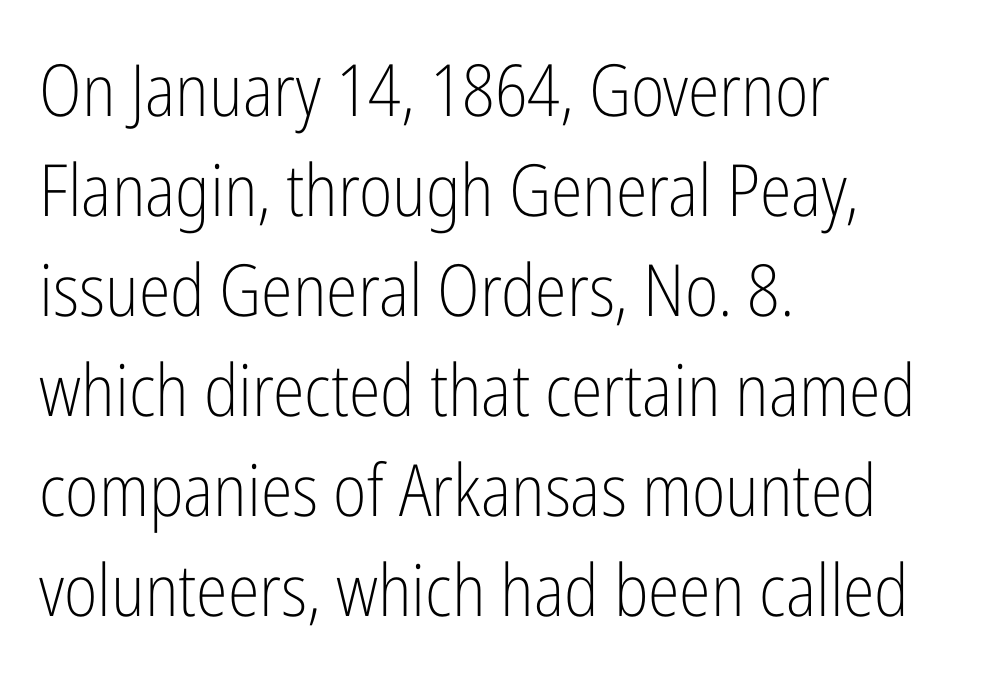
Q: Is the text bold? A: No.
Q: Is the text italic (slanted)? A: No, it is upright.
Q: Is the typeface a serif or a sans-serif typeface? A: Sans-serif.
Q: Is the text underlined? A: No.
Q: How is the paragraph aligned? A: Left-aligned.
Q: Is the spacing between letters normal or unusually wide? A: Normal.
Q: Is the spacing between lines tight, normal or loose? A: Normal.
Q: Width (condensed, normal, or wide)? A: Condensed.
Q: Stroke contrast? A: Low.
Q: x-height? A: Medium.
Q: Monospaced? A: No.
